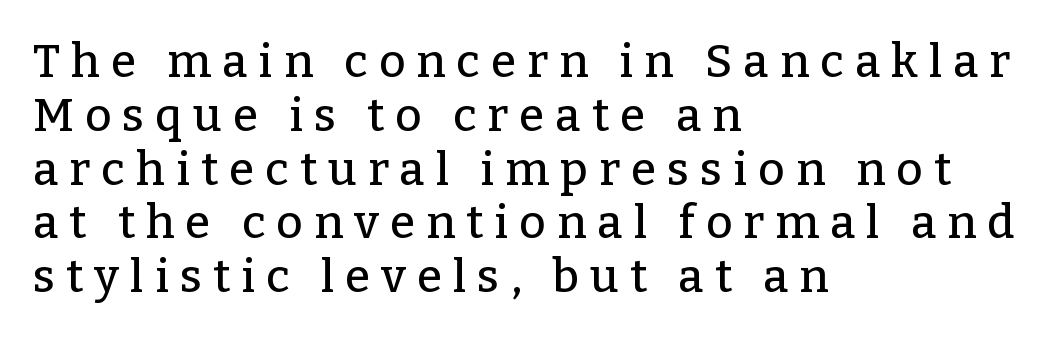
The image shows 46 px serif type, upright; set left-aligned, line spacing 1.17x, unusually wide letter spacing (+0.24 em), not underlined; low stroke contrast and a medium x-height.
